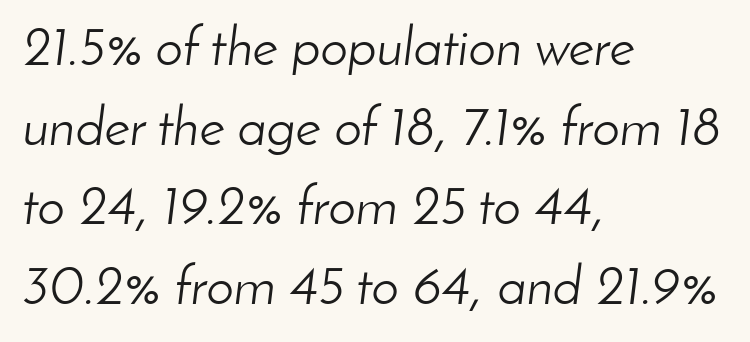
The image shows 55 px light type, italic (leaning right); set left-aligned, normal line spacing (1.45x), normal letter spacing, not underlined; low stroke contrast and a small x-height.
